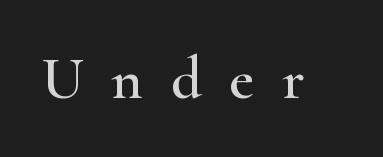
Notice how the stems are strictly vertical — no italics here. No word sits above an underline. This is serif lettering, the kind often seen in printed books. The type is letterspaced generously, with wide tracking. Proportional: the letters do not fall into vertical columns.
